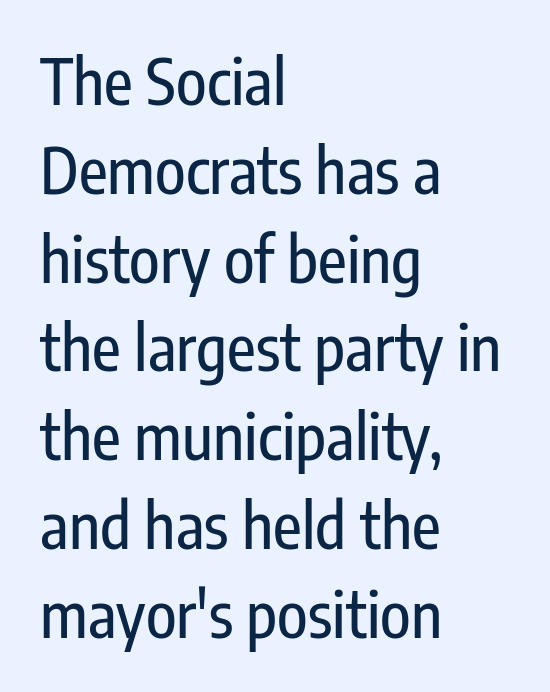
{"serif": "no", "italic": "no", "width": "condensed", "stroke_contrast": "low", "x_height": "medium", "monospaced": "no", "underline": "no", "align": "left", "line_spacing": "normal", "line_spacing_ratio": 1.41, "letter_spacing": "normal", "letter_spacing_em": 0.0, "glyph_px": 63}
